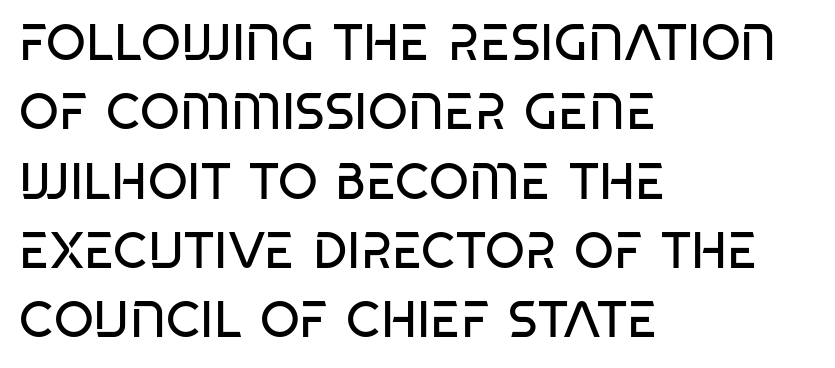
Q: Is the text bold? A: No.
Q: Is the typeface a serif or a sans-serif typeface? A: Sans-serif.
Q: Is the text underlined? A: No.
Q: How is the paragraph aligned? A: Left-aligned.
Q: Is the spacing between letters normal or unusually wide? A: Normal.
Q: Is the spacing between lines tight, normal or loose? A: Normal.
Q: Width (condensed, normal, or wide)? A: Condensed.
Q: Stroke contrast? A: Low.
Q: x-height? A: Large.
Q: Monospaced? A: No.
